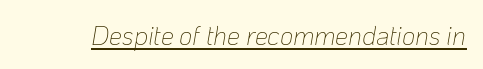
The image shows 26 px text type, italic (leaning right); set normal letter spacing, underlined.
